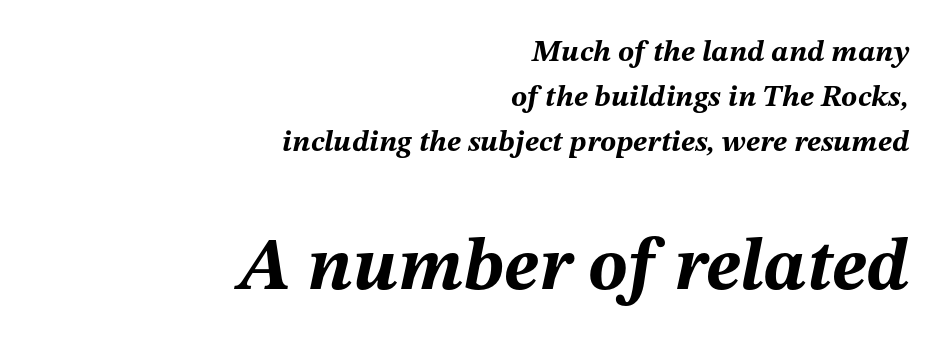
{"italic": "yes", "lean": "right", "slant_degrees": 12, "bold": "yes", "weight": "bold", "width": "normal", "stroke_contrast": "medium", "x_height": "medium", "monospaced": "no", "underline": "no", "align": "right", "line_spacing": "normal", "line_spacing_ratio": 1.5, "letter_spacing": "normal", "letter_spacing_em": 0.0, "larger_block": "second", "size_ratio": 2.47, "glyph_px": 74}
